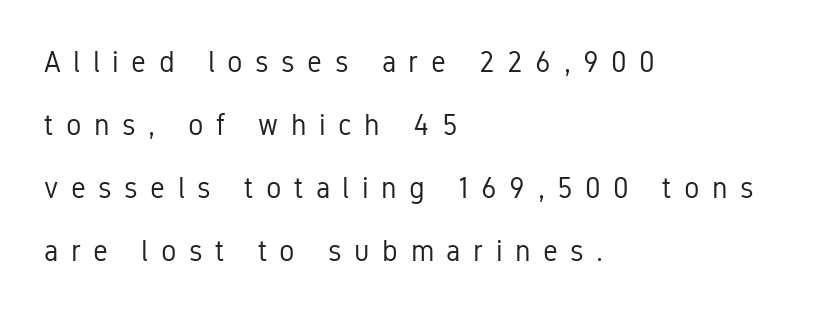
The image shows 29 px regular-weight, condensed sans-serif type, upright; set left-aligned, loose line spacing (2.17x), unusually wide letter spacing (+0.43 em), not underlined; low stroke contrast and a medium x-height.
